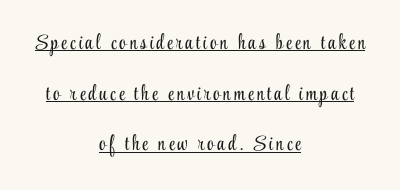
Q: Is the text bold? A: No.
Q: Is the text italic (slanted)? A: Yes.
Q: Is the text underlined? A: Yes.
Q: How is the paragraph aligned? A: Centered.
Q: Is the spacing between lines tight, normal or loose? A: Loose.
